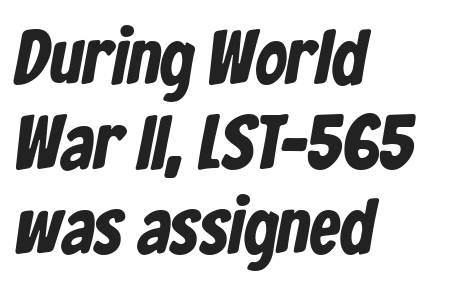
The image shows 77 px bold, condensed sans-serif type; set left-aligned, tight line spacing (1.1x), normal letter spacing, not underlined; low stroke contrast and a medium x-height.
